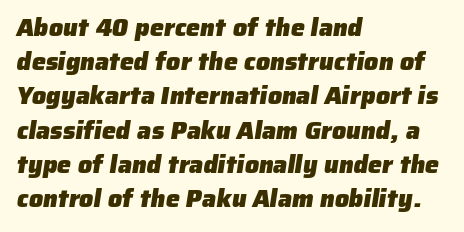
The image shows 25 px bold type; set left-aligned, normal line spacing (1.37x), normal letter spacing, not underlined.
